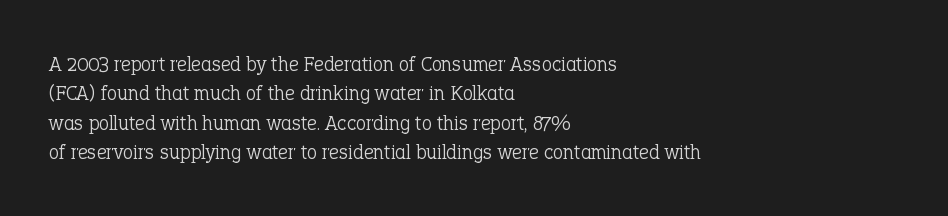
The image shows 21 px text type, upright; set left-aligned, normal line spacing (1.4x), normal letter spacing, not underlined.
